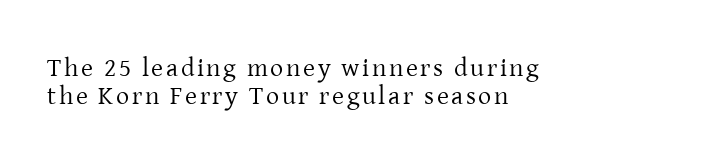
Q: Is the text bold? A: No.
Q: Is the text italic (slanted)? A: No, it is upright.
Q: Is the text underlined? A: No.
Q: How is the paragraph aligned? A: Left-aligned.
Q: Is the spacing between lines tight, normal or loose? A: Tight.
